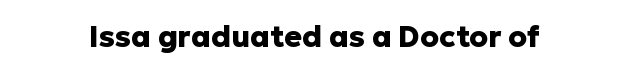
Q: Is the text bold? A: Yes.
Q: Is the text italic (slanted)? A: No, it is upright.
Q: Is the typeface a serif or a sans-serif typeface? A: Sans-serif.
Q: Is the text underlined? A: No.
Q: Is the spacing between letters normal or unusually wide? A: Normal.
Q: Width (condensed, normal, or wide)? A: Normal.
Q: Stroke contrast? A: Low.
Q: x-height? A: Medium.
Q: Monospaced? A: No.
